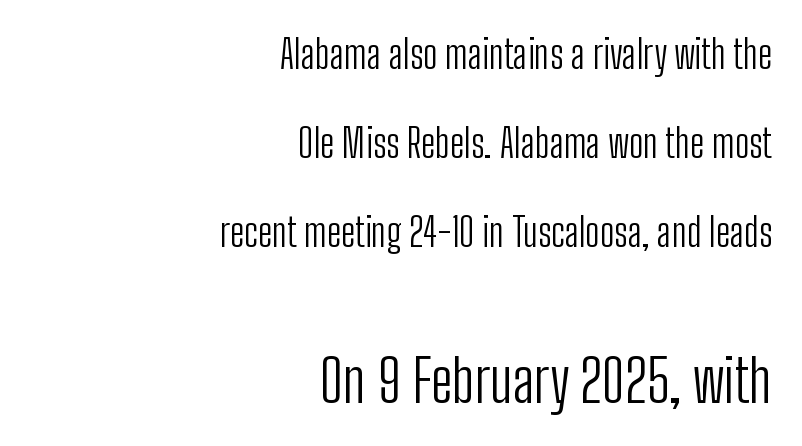
{"serif": "no", "italic": "no", "bold": "no", "weight": "light", "width": "condensed", "stroke_contrast": "low", "x_height": "medium", "monospaced": "no", "underline": "no", "align": "right", "line_spacing": "loose", "line_spacing_ratio": 2.28, "letter_spacing": "normal", "letter_spacing_em": 0.0, "larger_block": "second", "size_ratio": 1.51, "glyph_px": 59}
